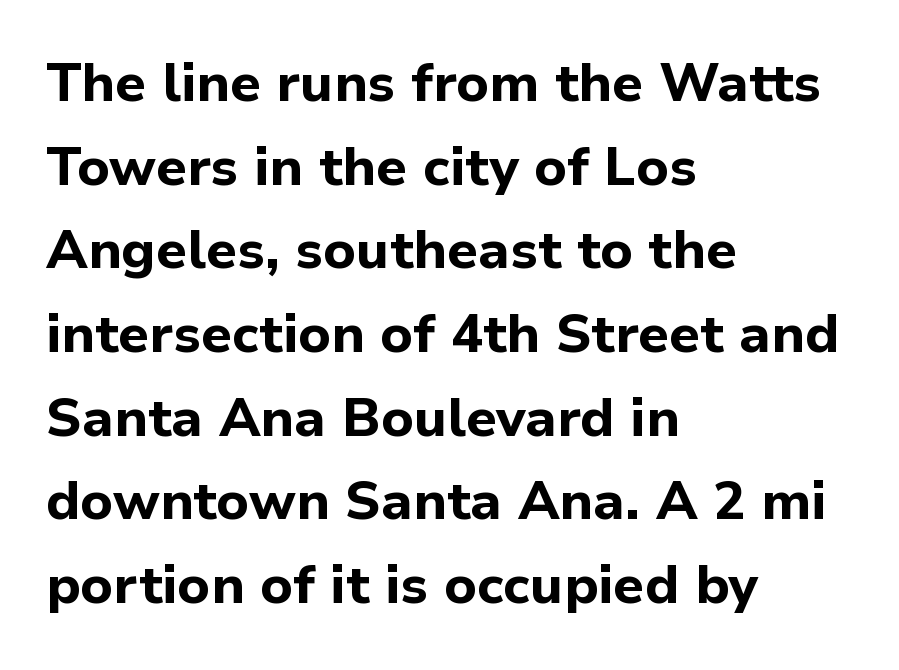
{"serif": "no", "italic": "no", "bold": "yes", "weight": "bold", "width": "normal", "stroke_contrast": "low", "x_height": "medium", "monospaced": "no", "underline": "no", "align": "left", "line_spacing": "normal", "line_spacing_ratio": 1.55, "letter_spacing": "normal", "letter_spacing_em": 0.0, "glyph_px": 54}
